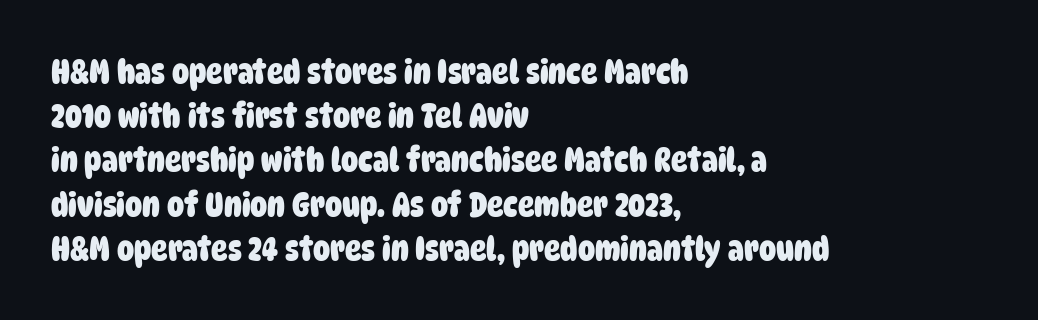
The image shows 34 px heavy, condensed sans-serif type; set left-aligned, normal line spacing (1.3x), normal letter spacing, not underlined; low stroke contrast and a large x-height.
